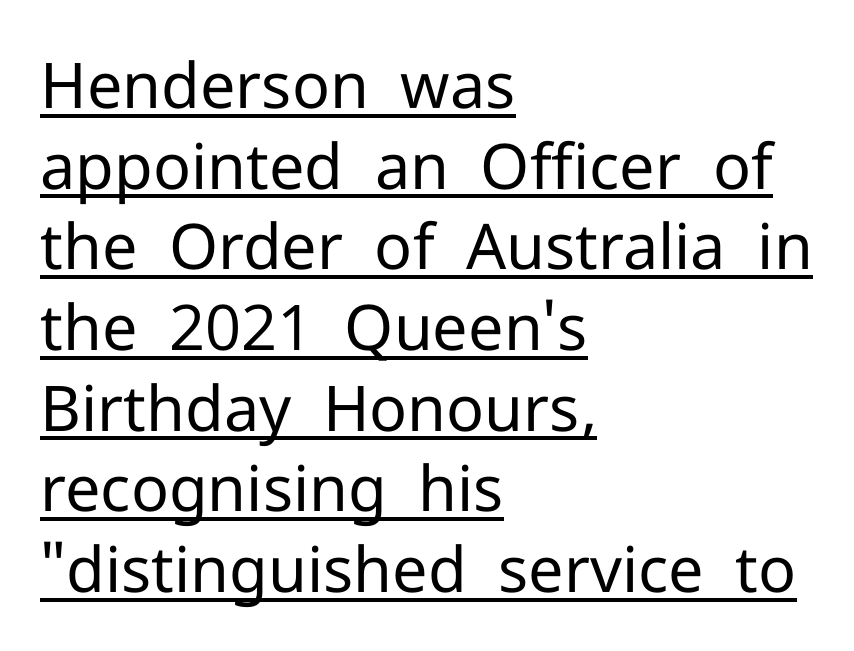
The image shows 63 px regular-weight sans-serif type, upright; set left-aligned, normal line spacing (1.28x), normal letter spacing, underlined; low stroke contrast and a medium x-height.
